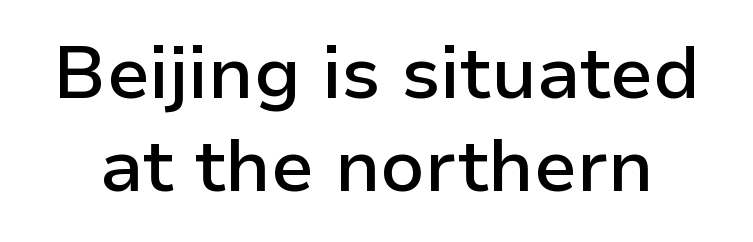
{"serif": "no", "italic": "no", "bold": "semi", "weight": "semibold", "width": "normal", "stroke_contrast": "low", "x_height": "medium", "monospaced": "no", "underline": "no", "line_spacing": "normal", "line_spacing_ratio": 1.26, "letter_spacing": "normal", "letter_spacing_em": 0.0, "glyph_px": 74}
